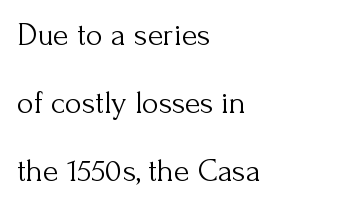
{"serif": "yes", "italic": "no", "bold": "no", "weight": "light", "width": "normal", "stroke_contrast": "medium", "x_height": "small", "monospaced": "no", "underline": "no", "align": "left", "line_spacing": "loose", "line_spacing_ratio": 2.13, "letter_spacing": "normal", "letter_spacing_em": 0.0, "glyph_px": 32}
